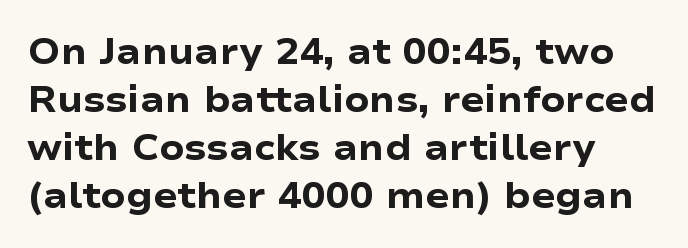
Q: Is the text bold? A: Yes.
Q: Is the text italic (slanted)? A: No, it is upright.
Q: Is the typeface a serif or a sans-serif typeface? A: Sans-serif.
Q: Is the text underlined? A: No.
Q: How is the paragraph aligned? A: Left-aligned.
Q: Is the spacing between letters normal or unusually wide? A: Normal.
Q: Is the spacing between lines tight, normal or loose? A: Normal.
Q: Width (condensed, normal, or wide)? A: Wide.
Q: Stroke contrast? A: Low.
Q: x-height? A: Medium.
Q: Monospaced? A: No.
